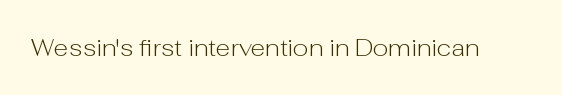
The image shows 24 px text type, upright; set normal letter spacing, not underlined.
